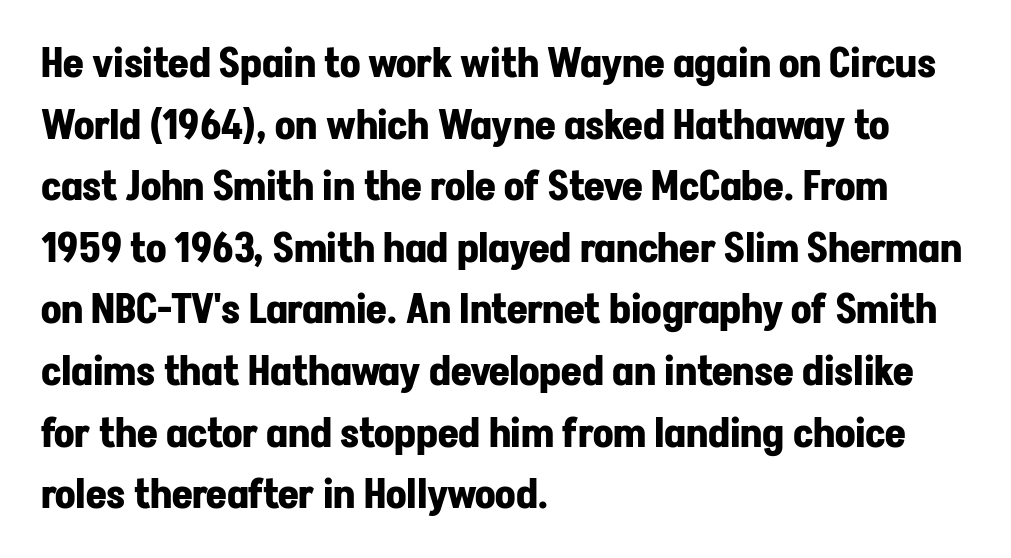
The passage shown has conventional tracking throughout. As a designer I'd log this as weight 700, bold. Type without underlining. Notice how the passage keeps a crisp vertical edge on the left only.
